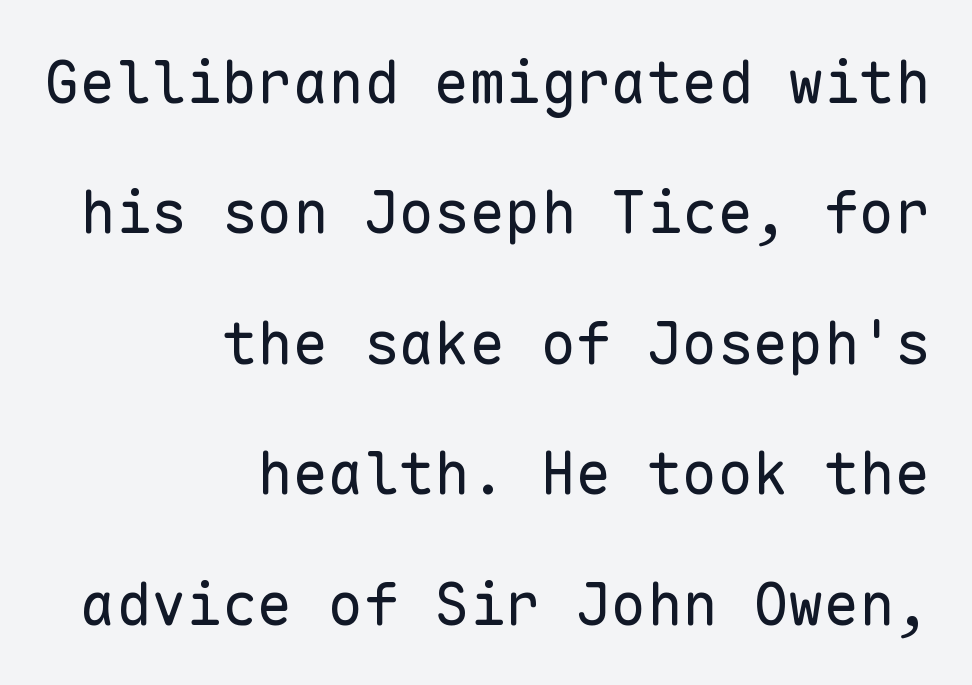
No word sits above an underline. This is roman type, the default non-slanted kind. The setting favours the right margin, as signatures and pull-quotes sometimes do. Nothing unusual about the tracking: characters are spaced as the font intends. Each new line begins a long way beneath the previous one. Each letter's strokes conclude bluntly, with no projecting serifs.
